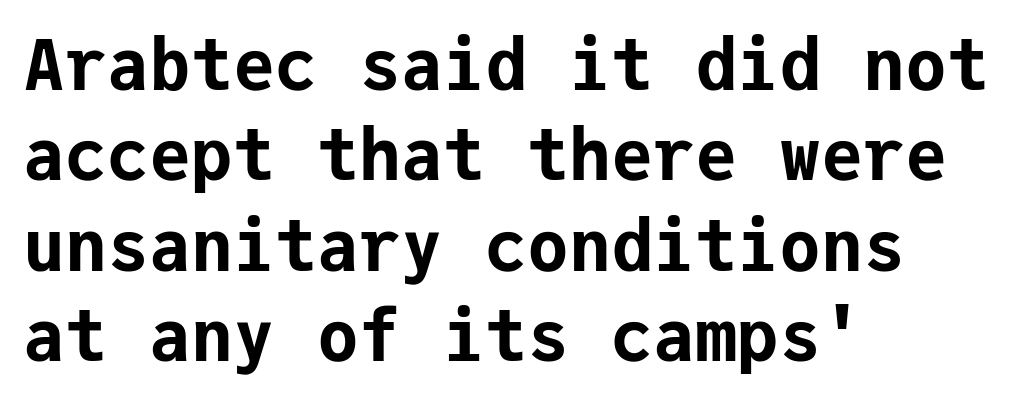
{"serif": "no", "italic": "no", "bold": "yes", "weight": "bold", "width": "normal", "stroke_contrast": "low", "x_height": "medium", "monospaced": "yes", "underline": "no", "align": "left", "line_spacing": "normal", "line_spacing_ratio": 1.29, "letter_spacing": "normal", "letter_spacing_em": 0.0, "glyph_px": 70}
